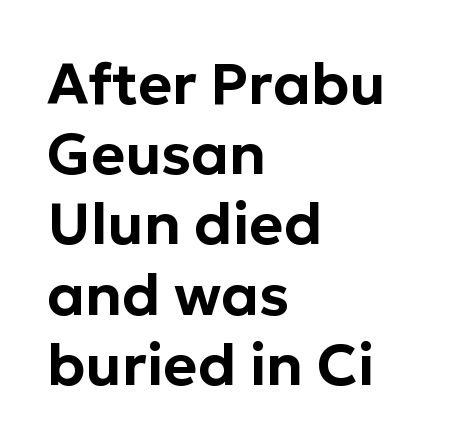
Note the varied advance widths — an 'i' is clearly narrower than an 'm'. The typeface chosen for these lines omits serifs. Is the letter spacing exaggerated? No — it looks like the ordinary default. Descenders hang freely into open space. Nope, not italic — everything's standing straight.
